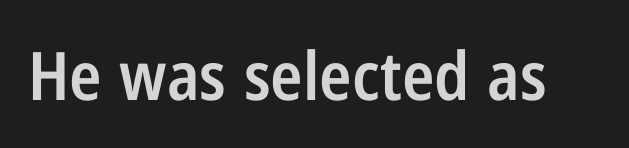
The image shows 67 px semibold, condensed sans-serif type, upright; set normal letter spacing, not underlined; low stroke contrast and a medium x-height.
